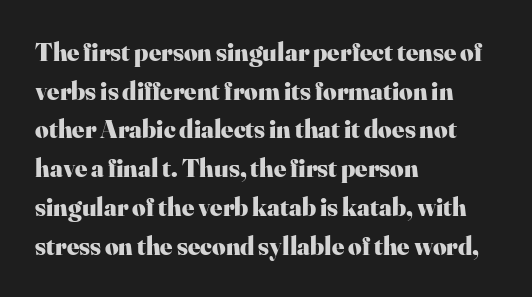
Leading: standard. Glyph-to-glyph distance matches everyday printed text. The face used here has the dense, thick strokes of a bold. These lines stack with their left ends in a neat column.
